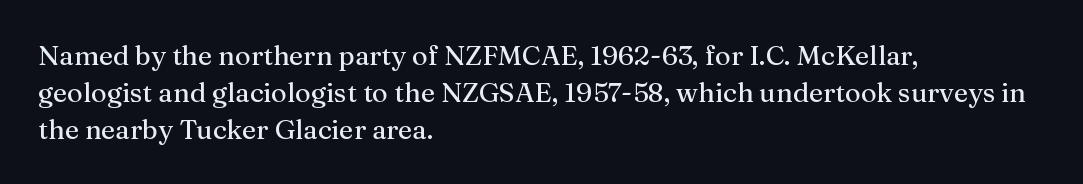
{"italic": "no", "underline": "no", "align": "left", "line_spacing": "normal", "line_spacing_ratio": 1.37, "letter_spacing": "normal", "letter_spacing_em": 0.0, "glyph_px": 27}
